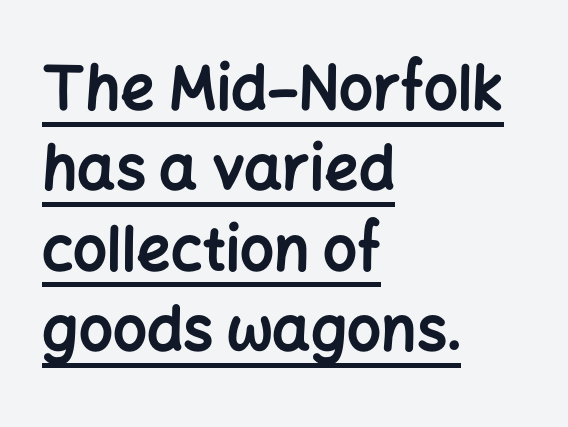
{"serif": "no", "italic": "no", "bold": "yes", "weight": "bold", "width": "normal", "stroke_contrast": "low", "x_height": "medium", "monospaced": "no", "underline": "yes", "align": "left", "line_spacing": "normal", "line_spacing_ratio": 1.34, "letter_spacing": "normal", "letter_spacing_em": 0.0, "glyph_px": 60}
